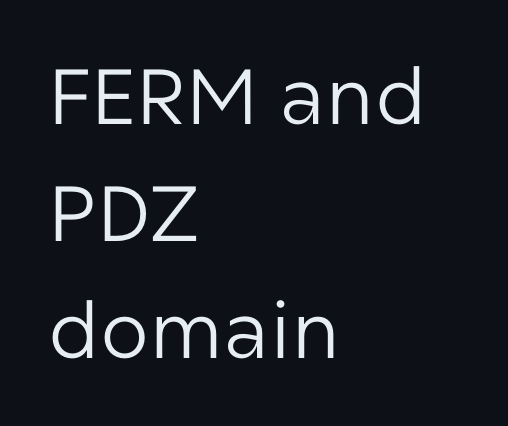
Q: Is the text bold? A: No.
Q: Is the text italic (slanted)? A: No, it is upright.
Q: Is the typeface a serif or a sans-serif typeface? A: Sans-serif.
Q: Is the text underlined? A: No.
Q: How is the paragraph aligned? A: Left-aligned.
Q: Is the spacing between letters normal or unusually wide? A: Normal.
Q: Is the spacing between lines tight, normal or loose? A: Normal.
Q: Width (condensed, normal, or wide)? A: Normal.
Q: Stroke contrast? A: Low.
Q: x-height? A: Medium.
Q: Monospaced? A: No.
